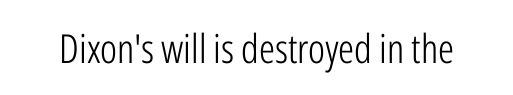
The image shows 40 px light, condensed sans-serif type, upright; set normal letter spacing, not underlined; low stroke contrast and a medium x-height.
